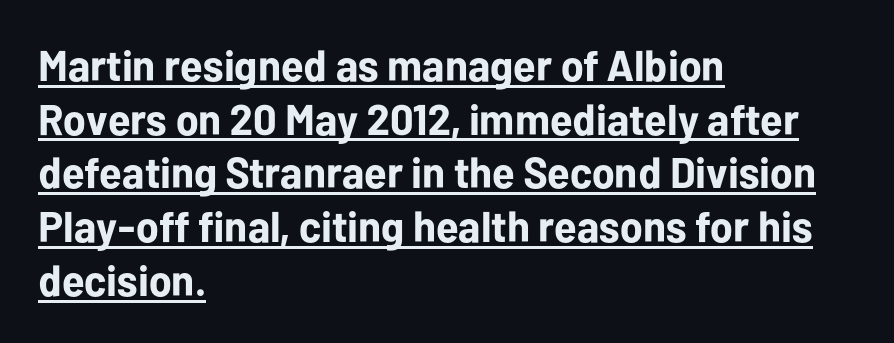
The image shows 43 px bold sans-serif type, upright; set left-aligned, normal line spacing (1.25x), normal letter spacing, underlined; low stroke contrast and a medium x-height.
